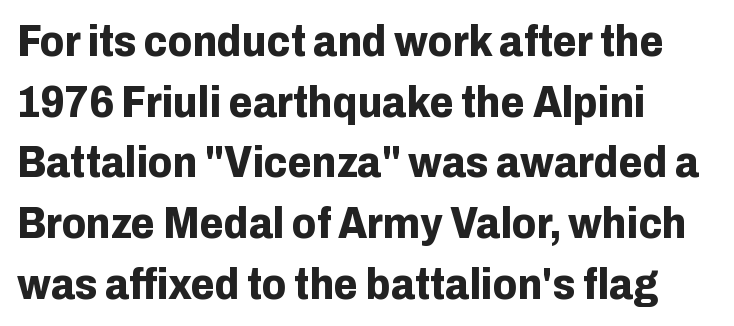
Q: Is the text bold? A: Yes.
Q: Is the text italic (slanted)? A: No, it is upright.
Q: Is the typeface a serif or a sans-serif typeface? A: Sans-serif.
Q: Is the text underlined? A: No.
Q: How is the paragraph aligned? A: Left-aligned.
Q: Is the spacing between letters normal or unusually wide? A: Normal.
Q: Is the spacing between lines tight, normal or loose? A: Normal.
Q: Width (condensed, normal, or wide)? A: Normal.
Q: Stroke contrast? A: Low.
Q: x-height? A: Medium.
Q: Monospaced? A: No.
